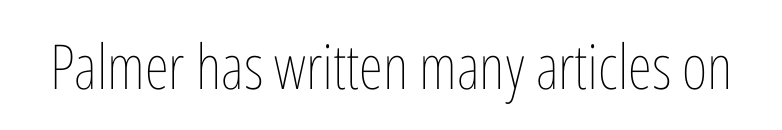
The axis of the letterforms is exactly vertical. Does extra space separate the letters? No, they use regular spacing. Spacing verdict: proportional, widths tailored to each character. The characters are drawn with everyday or finer stroke widths. The string is rendered with underlining switched off.
